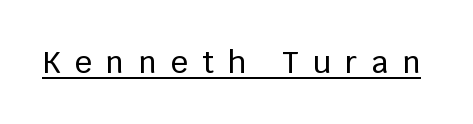
The image shows 30 px sans-serif type, upright; set unusually wide letter spacing (+0.47 em), underlined; low stroke contrast and a large x-height.
